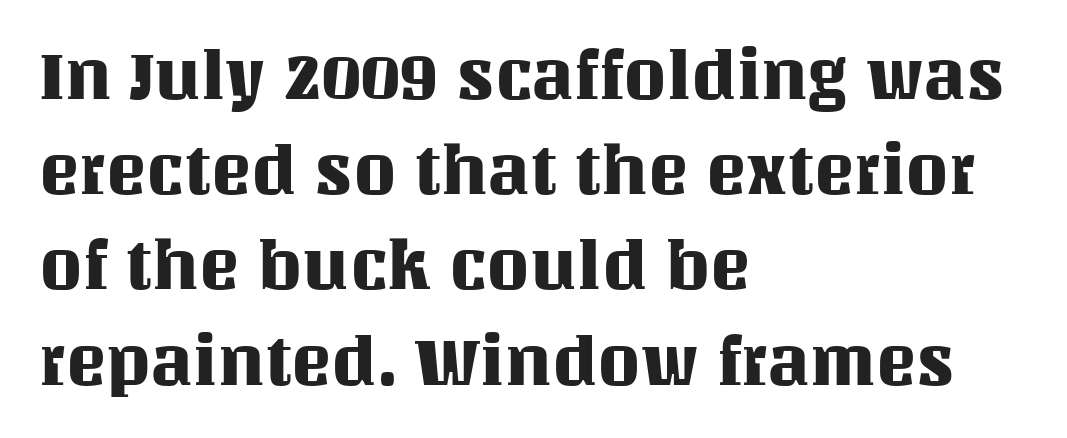
Q: Is the text italic (slanted)? A: No, it is upright.
Q: Is the text underlined? A: No.
Q: How is the paragraph aligned? A: Left-aligned.
Q: Is the spacing between letters normal or unusually wide? A: Normal.
Q: Is the spacing between lines tight, normal or loose? A: Normal.
Q: Width (condensed, normal, or wide)? A: Normal.
Q: Stroke contrast? A: Medium.
Q: x-height? A: Large.
Q: Monospaced? A: No.
